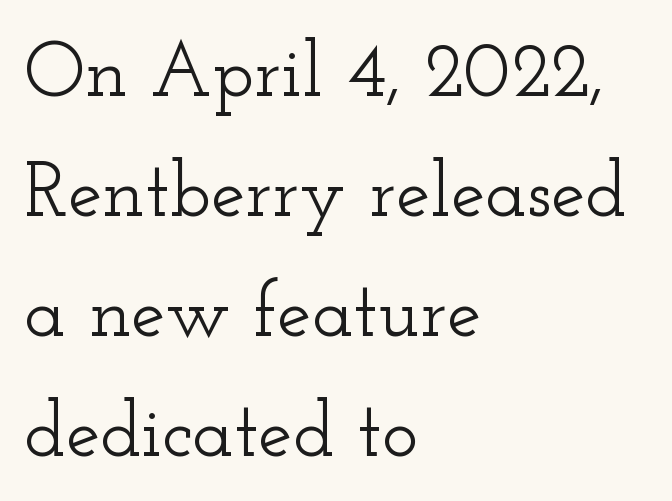
{"serif": "yes", "italic": "no", "width": "wide", "stroke_contrast": "low", "x_height": "small", "monospaced": "no", "underline": "no", "align": "left", "line_spacing": "normal", "line_spacing_ratio": 1.56, "letter_spacing": "normal", "letter_spacing_em": 0.0, "glyph_px": 77}
